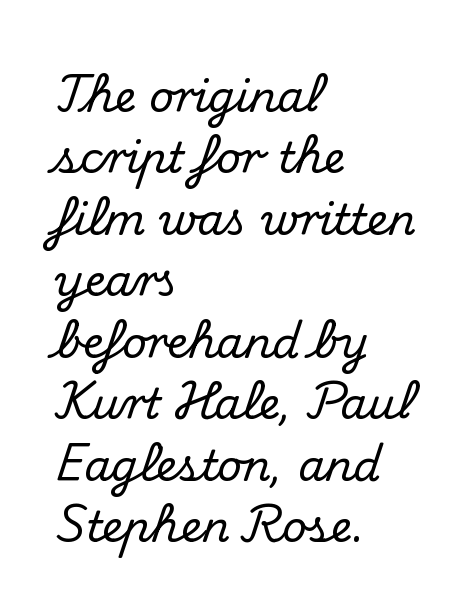
Q: Is the text italic (slanted)? A: Yes.
Q: Is the typeface a serif or a sans-serif typeface? A: Serif.
Q: Is the text underlined? A: No.
Q: How is the paragraph aligned? A: Left-aligned.
Q: Is the spacing between letters normal or unusually wide? A: Normal.
Q: Is the spacing between lines tight, normal or loose? A: Normal.
Q: Width (condensed, normal, or wide)? A: Normal.
Q: Stroke contrast? A: Medium.
Q: x-height? A: Small.
Q: Monospaced? A: No.
